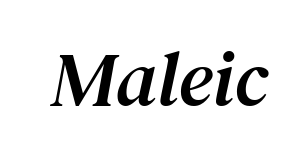
Q: Is the text italic (slanted)? A: Yes, it leans right by about 12 degrees.
Q: Is the typeface a serif or a sans-serif typeface? A: Serif.
Q: Is the text underlined? A: No.
Q: Is the spacing between letters normal or unusually wide? A: Normal.
Q: Width (condensed, normal, or wide)? A: Normal.
Q: Stroke contrast? A: Medium.
Q: x-height? A: Medium.
Q: Monospaced? A: No.
